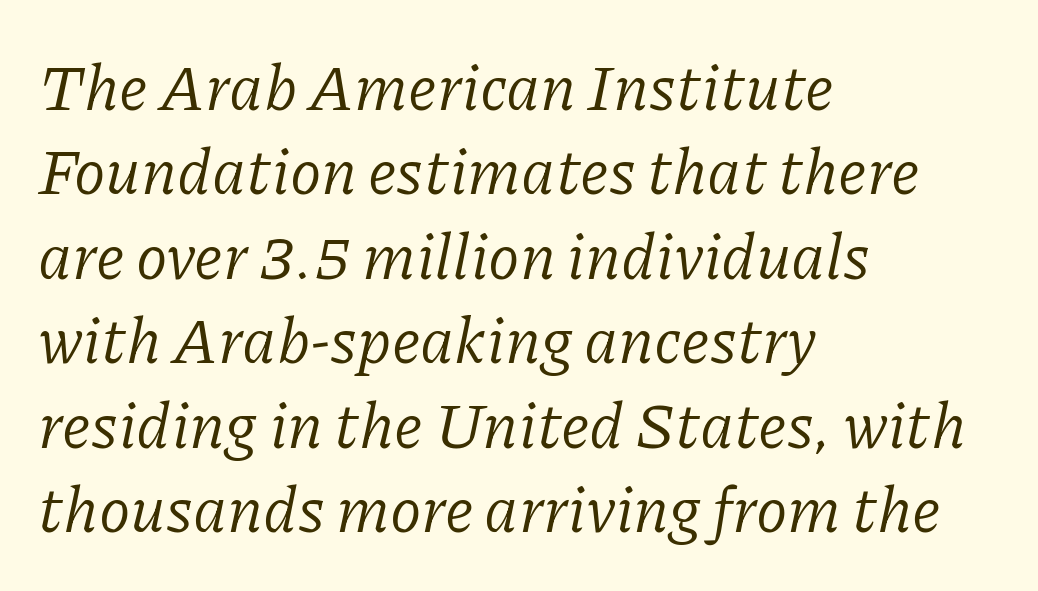
The passage shown is typed in a proportional face where columns would drift. The typeface has the unassuming heft of standard copy or less. The lines are quadded left. Anything drawn beneath the words? Only blank space. This sample uses an oblique cut, with every glyph tilted off the vertical.
